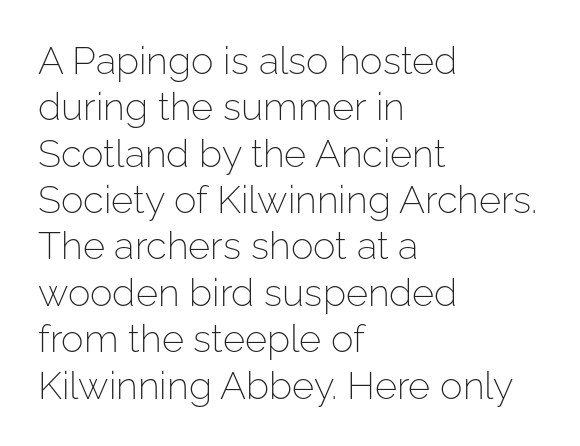
{"serif": "no", "italic": "no", "bold": "no", "weight": "light", "width": "normal", "stroke_contrast": "low", "x_height": "medium", "monospaced": "no", "underline": "no", "align": "left", "line_spacing_ratio": 1.22, "letter_spacing": "normal", "letter_spacing_em": 0.0, "glyph_px": 38}
